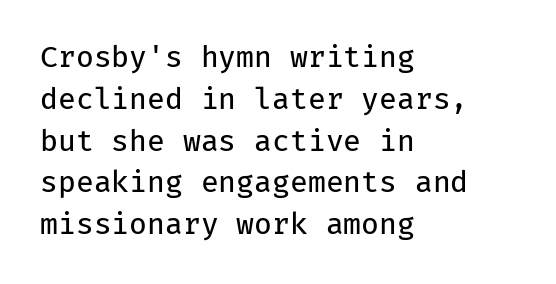
Q: Is the text bold? A: No.
Q: Is the text italic (slanted)? A: No, it is upright.
Q: Is the typeface a serif or a sans-serif typeface? A: Sans-serif.
Q: Is the text underlined? A: No.
Q: How is the paragraph aligned? A: Left-aligned.
Q: Is the spacing between letters normal or unusually wide? A: Normal.
Q: Is the spacing between lines tight, normal or loose? A: Normal.
Q: Width (condensed, normal, or wide)? A: Normal.
Q: Stroke contrast? A: Low.
Q: x-height? A: Medium.
Q: Monospaced? A: Yes.
